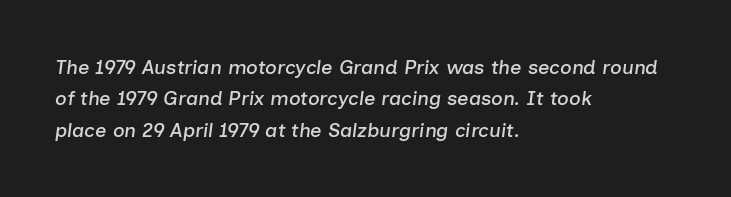
This rendering uses left alignment, leaving the right contour irregular. Regular leading. Type without underlining. The lettering tilts uniformly, giving the passage an italic look. Tracking value appears to be zero — textbook default spacing.
